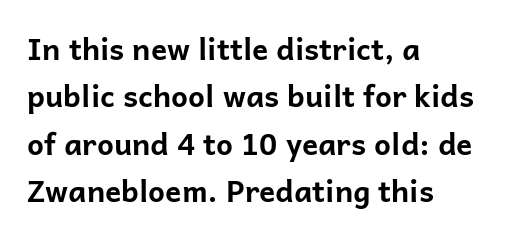
Q: Is the text bold? A: Yes.
Q: Is the text italic (slanted)? A: No, it is upright.
Q: Is the typeface a serif or a sans-serif typeface? A: Sans-serif.
Q: Is the text underlined? A: No.
Q: How is the paragraph aligned? A: Left-aligned.
Q: Is the spacing between letters normal or unusually wide? A: Normal.
Q: Is the spacing between lines tight, normal or loose? A: Normal.
Q: Width (condensed, normal, or wide)? A: Normal.
Q: Stroke contrast? A: Low.
Q: x-height? A: Medium.
Q: Monospaced? A: No.
